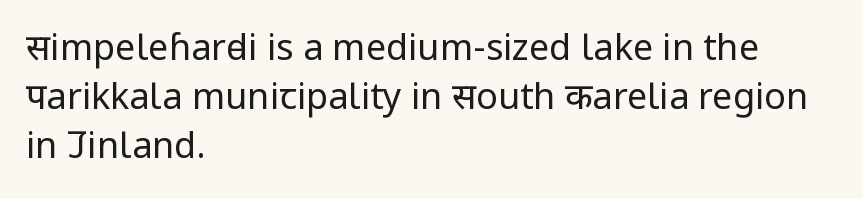
Q: Is the text bold? A: No.
Q: Is the text italic (slanted)? A: No, it is upright.
Q: Is the typeface a serif or a sans-serif typeface? A: Sans-serif.
Q: Is the text underlined? A: No.
Q: How is the paragraph aligned? A: Left-aligned.
Q: Is the spacing between letters normal or unusually wide? A: Normal.
Q: Is the spacing between lines tight, normal or loose? A: Normal.
Q: Width (condensed, normal, or wide)? A: Condensed.
Q: Stroke contrast? A: Low.
Q: x-height? A: Large.
Q: Monospaced? A: No.
